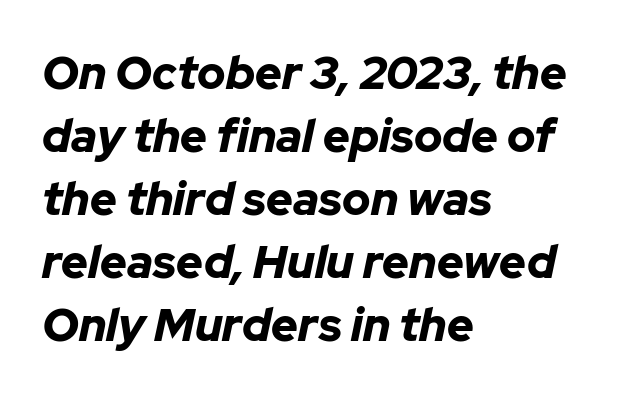
{"italic": "yes", "lean": "right", "slant_degrees": 12, "bold": "yes", "weight": "bold", "width": "normal", "stroke_contrast": "low", "x_height": "medium", "monospaced": "no", "underline": "no", "align": "left", "line_spacing": "normal", "line_spacing_ratio": 1.37, "letter_spacing": "normal", "letter_spacing_em": 0.0, "glyph_px": 46}
